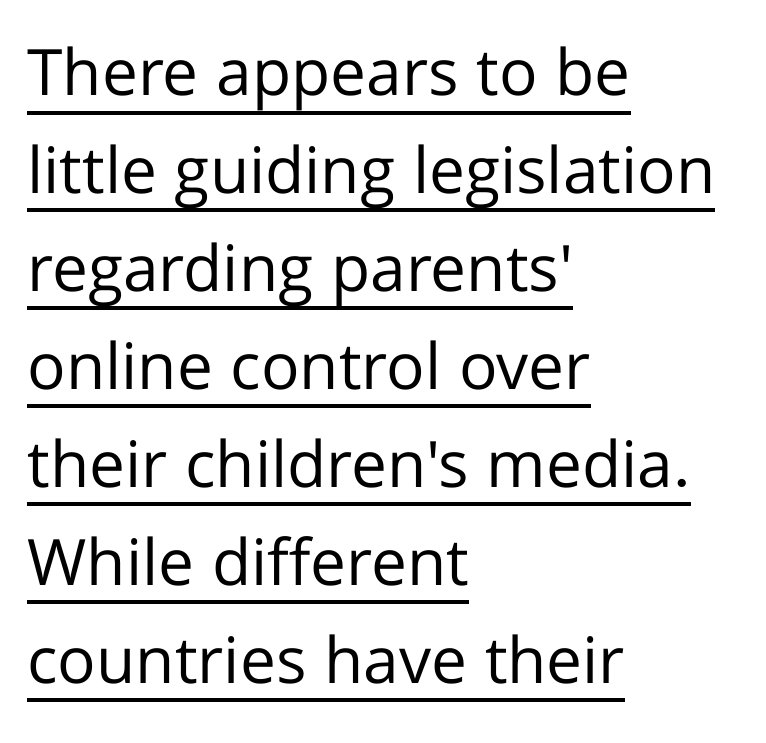
Q: Is the text bold? A: No.
Q: Is the text italic (slanted)? A: No, it is upright.
Q: Is the typeface a serif or a sans-serif typeface? A: Sans-serif.
Q: Is the text underlined? A: Yes.
Q: How is the paragraph aligned? A: Left-aligned.
Q: Is the spacing between letters normal or unusually wide? A: Normal.
Q: Is the spacing between lines tight, normal or loose? A: Normal.
Q: Width (condensed, normal, or wide)? A: Normal.
Q: Stroke contrast? A: Low.
Q: x-height? A: Medium.
Q: Monospaced? A: No.
